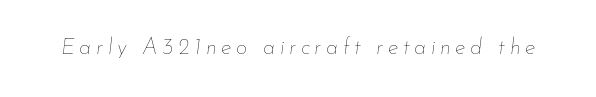
Q: Is the text bold? A: No.
Q: Is the text italic (slanted)? A: Yes, it leans right by about 7 degrees.
Q: Is the text underlined? A: No.
Q: Is the spacing between letters normal or unusually wide? A: Unusually wide.
